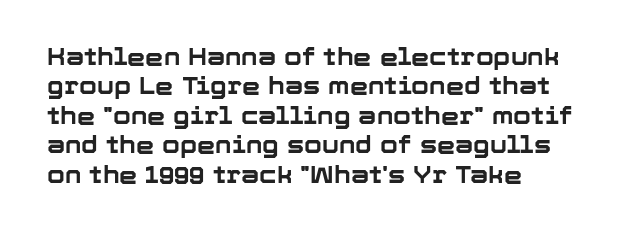
The image shows 23 px bold type, upright; set left-aligned, normal line spacing (1.28x), normal letter spacing, not underlined.
